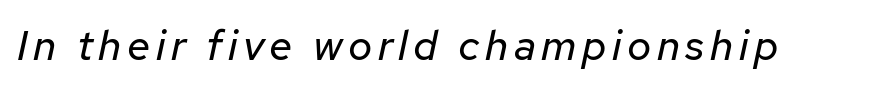
The image shows 42 px regular-weight type, italic (leaning right); set not underlined; low stroke contrast and a medium x-height.
